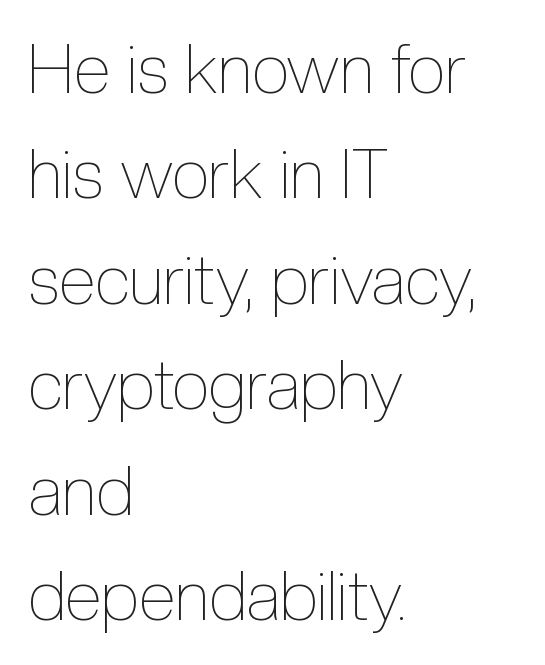
Q: Is the text bold? A: No.
Q: Is the text italic (slanted)? A: No, it is upright.
Q: Is the text underlined? A: No.
Q: How is the paragraph aligned? A: Left-aligned.
Q: Is the spacing between letters normal or unusually wide? A: Normal.
Q: Is the spacing between lines tight, normal or loose? A: Normal.
Q: Width (condensed, normal, or wide)? A: Condensed.
Q: x-height? A: Medium.
Q: Monospaced? A: No.
